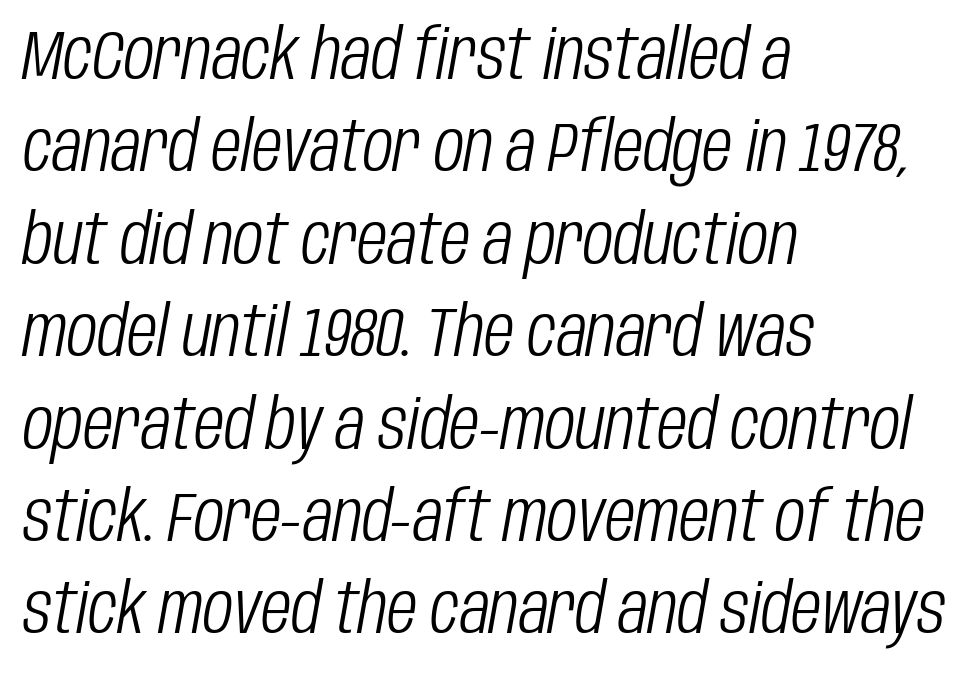
{"italic": "yes", "lean": "right", "slant_degrees": 10, "bold": "no", "weight": "light", "width": "condensed", "stroke_contrast": "low", "x_height": "large", "monospaced": "no", "underline": "no", "align": "left", "line_spacing": "normal", "line_spacing_ratio": 1.32, "letter_spacing": "normal", "letter_spacing_em": 0.0, "glyph_px": 70}
